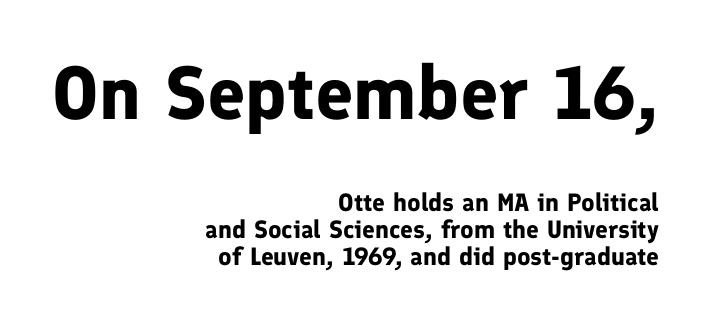
The image shows 75 px bold sans-serif type, upright; set right-aligned, tight line spacing (1.07x), normal letter spacing, not underlined; the first (top) block is 3.0x larger; low stroke contrast and a medium x-height.
